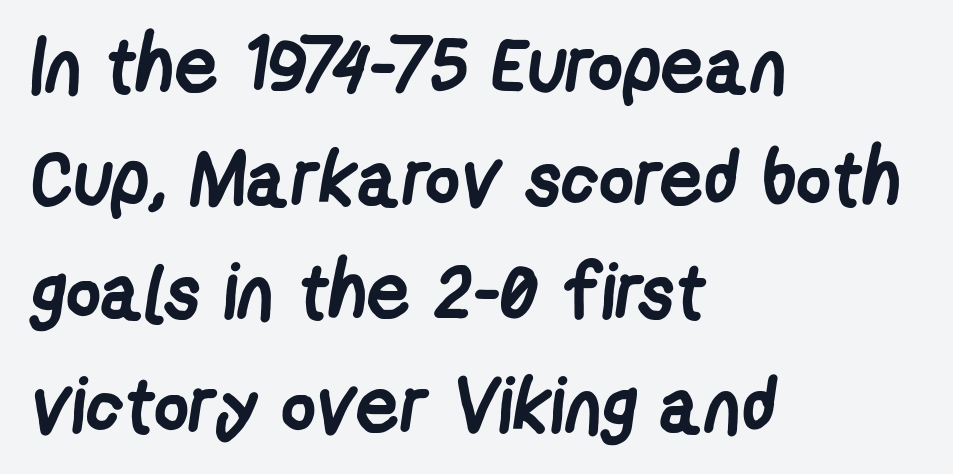
The image shows 77 px semibold, condensed sans-serif type; set left-aligned, normal line spacing (1.47x), normal letter spacing, not underlined; low stroke contrast and a medium x-height.
